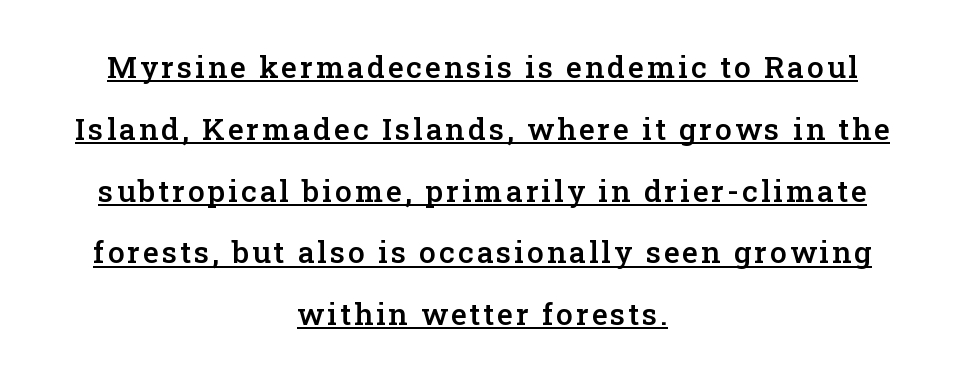
The rendering uses natural spacing where letterforms have individual widths. I'd describe the lettering as semibold — firm but not a full bold. The typesetter chose a symmetrical, centered arrangement here. Quick note: interline space is abundant.
